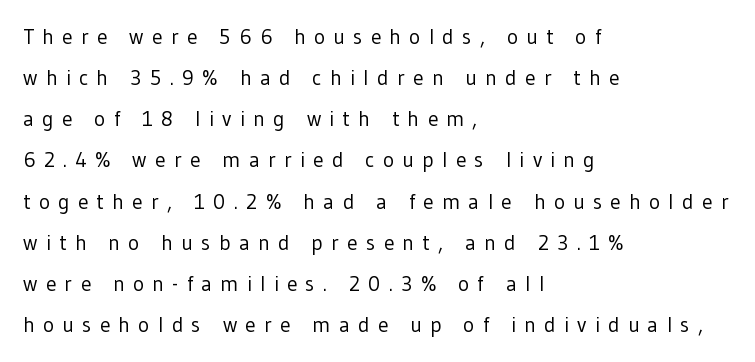
Q: Is the text bold? A: No.
Q: Is the text italic (slanted)? A: No, it is upright.
Q: Is the text underlined? A: No.
Q: How is the paragraph aligned? A: Left-aligned.
Q: Is the spacing between letters normal or unusually wide? A: Unusually wide.
Q: Is the spacing between lines tight, normal or loose? A: Loose.
